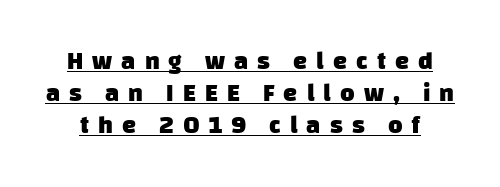
Honestly, the underline is the first thing you notice here. The face used here is rendered with a markedly widened letterfit. Notice how thick the strokes are: this is what a full bold looks like. The line-height multiplier appears to be the usual default.
